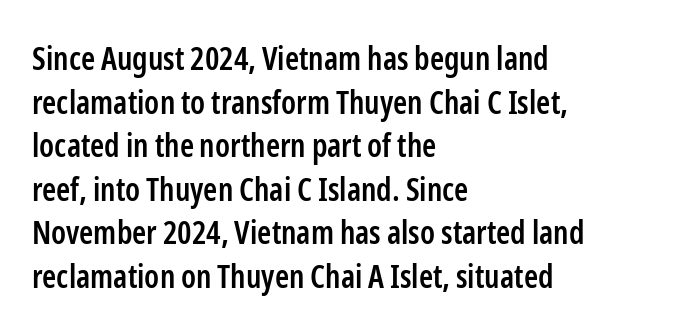
In CSS terms this would be text-align: left. Vertical strokes here are truly vertical. Here the designer chose a conventional face with non-uniform glyph widths. Spacing between characters is what you'd get straight out of the box.
